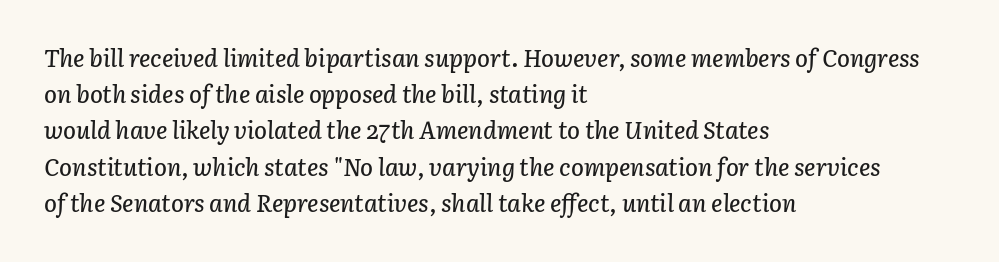
The image shows 24 px text type, italic (leaning right); set left-aligned, normal line spacing (1.51x), normal letter spacing, not underlined.
